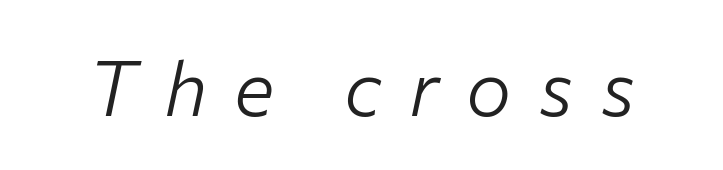
Display-style spreading of the glyphs; the letterfit is very open. Letters have the restrained weight of plain body copy at most. Decoration check: the copy has no underline. Compared with ordinary roman type, these characters are visibly tilted. The passage shown is typed in a proportional face where columns would drift.
